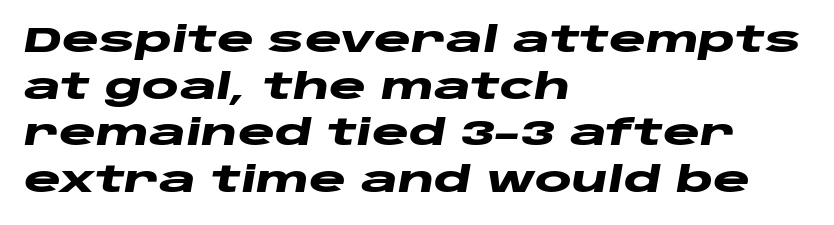
{"italic": "yes", "lean": "right", "slant_degrees": 10, "bold": "yes", "weight": "heavy", "width": "wide", "stroke_contrast": "low", "x_height": "large", "monospaced": "no", "underline": "no", "align": "left", "line_spacing": "normal", "line_spacing_ratio": 1.33, "letter_spacing": "normal", "letter_spacing_em": 0.0, "glyph_px": 35}
